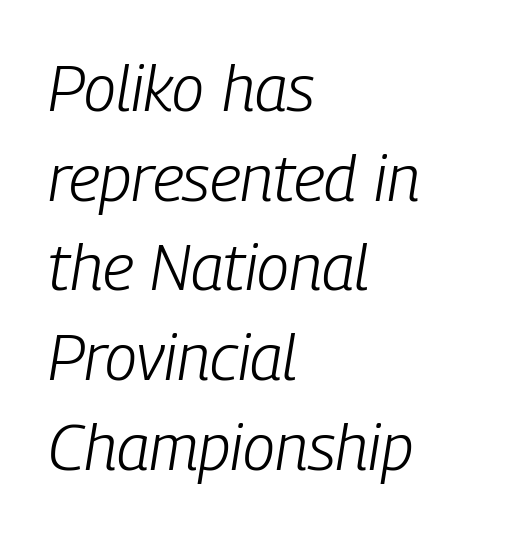
The image shows 65 px light, condensed type, italic (leaning right); set left-aligned, normal line spacing (1.38x), normal letter spacing, not underlined; low stroke contrast and a medium x-height.
